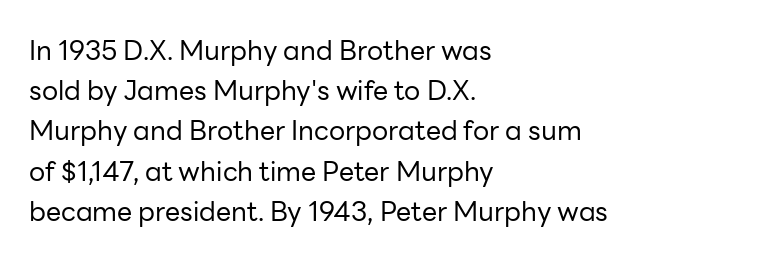
Q: Is the text bold? A: No.
Q: Is the text italic (slanted)? A: No, it is upright.
Q: Is the text underlined? A: No.
Q: How is the paragraph aligned? A: Left-aligned.
Q: Is the spacing between letters normal or unusually wide? A: Normal.
Q: Is the spacing between lines tight, normal or loose? A: Normal.
